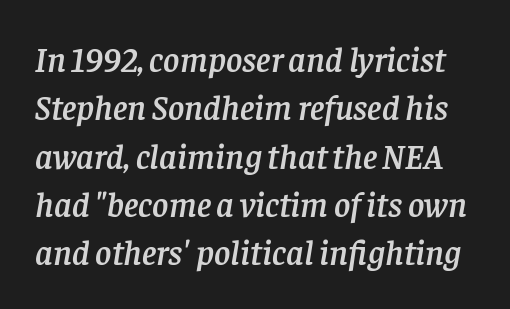
The image shows 35 px serif type, italic (leaning right); set normal line spacing (1.38x), normal letter spacing, not underlined; low stroke contrast and a large x-height.
